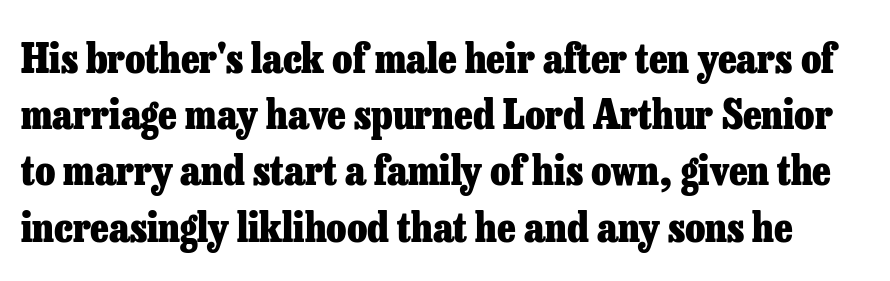
{"serif": "yes", "italic": "no", "bold": "yes", "weight": "heavy", "width": "normal", "stroke_contrast": "low", "x_height": "medium", "monospaced": "no", "underline": "no", "line_spacing": "normal", "line_spacing_ratio": 1.37, "letter_spacing": "normal", "letter_spacing_em": 0.0, "glyph_px": 41}
